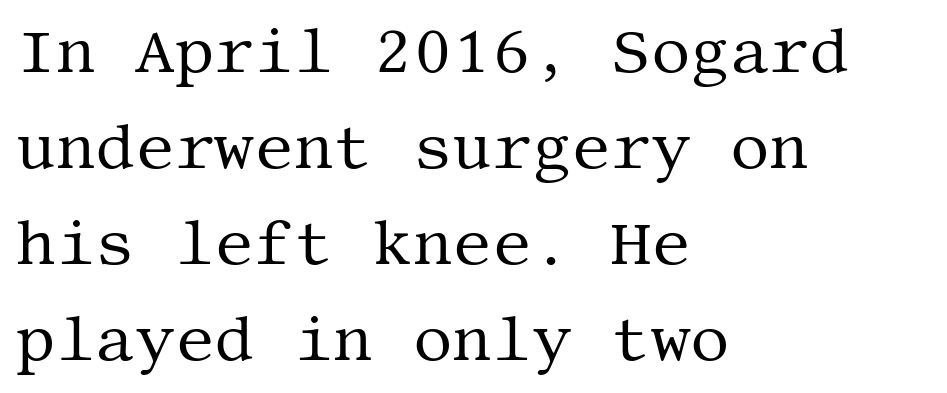
Q: Is the text bold? A: No.
Q: Is the text italic (slanted)? A: No, it is upright.
Q: Is the typeface a serif or a sans-serif typeface? A: Serif.
Q: Is the text underlined? A: No.
Q: How is the paragraph aligned? A: Left-aligned.
Q: Is the spacing between letters normal or unusually wide? A: Normal.
Q: Is the spacing between lines tight, normal or loose? A: Normal.
Q: Width (condensed, normal, or wide)? A: Normal.
Q: Stroke contrast? A: Medium.
Q: x-height? A: Large.
